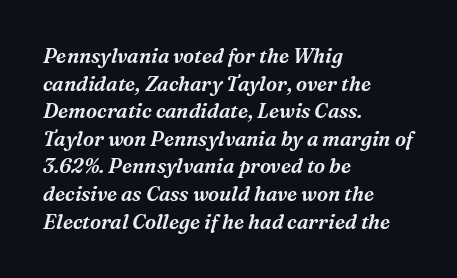
{"italic": "yes", "lean": "right", "slant_degrees": 16, "underline": "no", "align": "left", "line_spacing": "normal", "line_spacing_ratio": 1.38, "letter_spacing": "normal", "letter_spacing_em": 0.0, "glyph_px": 20}
